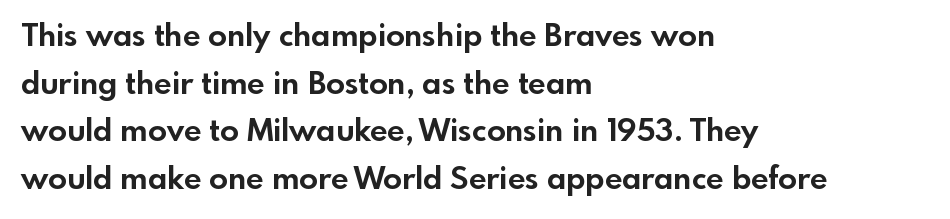
The image shows 31 px bold sans-serif type, upright; set left-aligned, normal line spacing (1.54x), normal letter spacing, not underlined; a small x-height.
